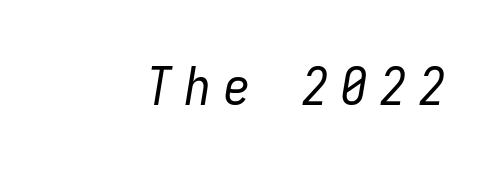
Q: Is the text bold? A: No.
Q: Is the text italic (slanted)? A: Yes, it leans right by about 9 degrees.
Q: Is the text underlined? A: No.
Q: Is the spacing between letters normal or unusually wide? A: Unusually wide.
Q: Width (condensed, normal, or wide)? A: Condensed.
Q: Stroke contrast? A: Low.
Q: x-height? A: Medium.
Q: Monospaced? A: Yes.
